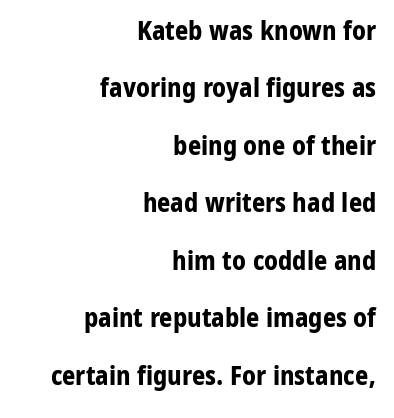
The image shows 26 px bold type, upright; set right-aligned, loose line spacing (2.21x), normal letter spacing, not underlined.
